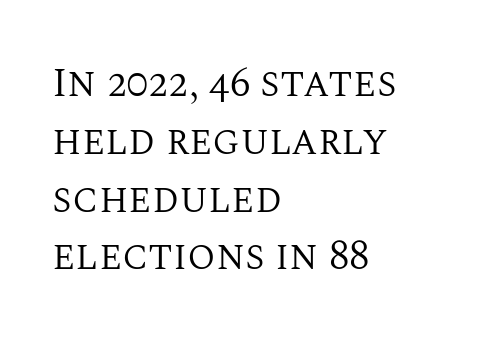
{"serif": "yes", "italic": "no", "bold": "no", "weight": "regular", "width": "normal", "stroke_contrast": "medium", "x_height": "large", "monospaced": "no", "underline": "no", "align": "left", "line_spacing": "normal", "line_spacing_ratio": 1.41, "letter_spacing": "normal", "letter_spacing_em": 0.0, "glyph_px": 41}
